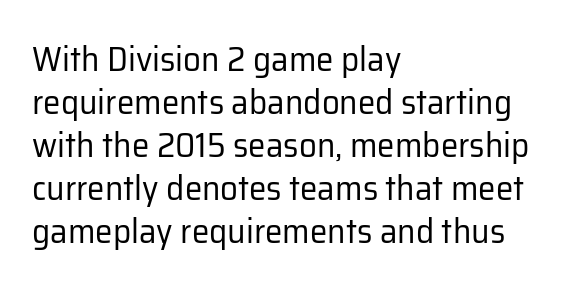
The image shows 35 px regular-weight sans-serif type, upright; set left-aligned, line spacing 1.23x, normal letter spacing, not underlined; low stroke contrast and a medium x-height.
